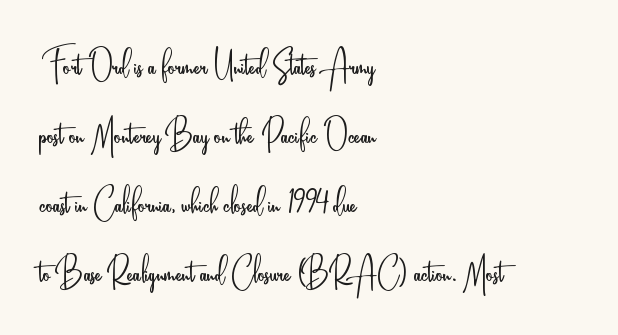
{"serif": "no", "bold": "no", "weight": "light", "width": "condensed", "stroke_contrast": "low", "x_height": "small", "monospaced": "no", "underline": "no", "align": "left", "line_spacing": "normal", "line_spacing_ratio": 1.57, "letter_spacing": "normal", "letter_spacing_em": 0.0, "glyph_px": 44}
